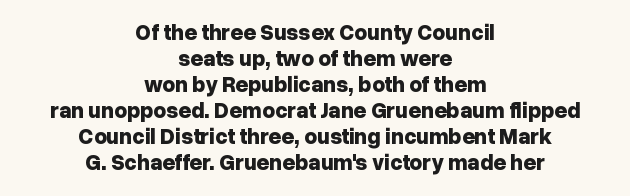
The image shows 22 px bold type, upright; set centered, line spacing 1.18x, normal letter spacing, not underlined.
